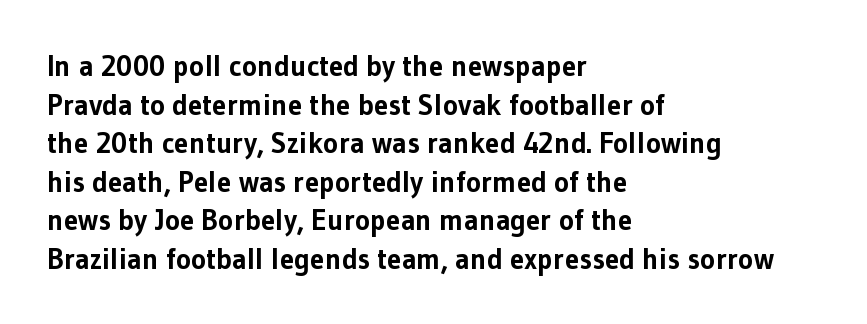
The image shows 29 px bold sans-serif type, upright; set left-aligned, normal line spacing (1.33x), normal letter spacing, not underlined; low stroke contrast and a medium x-height.
